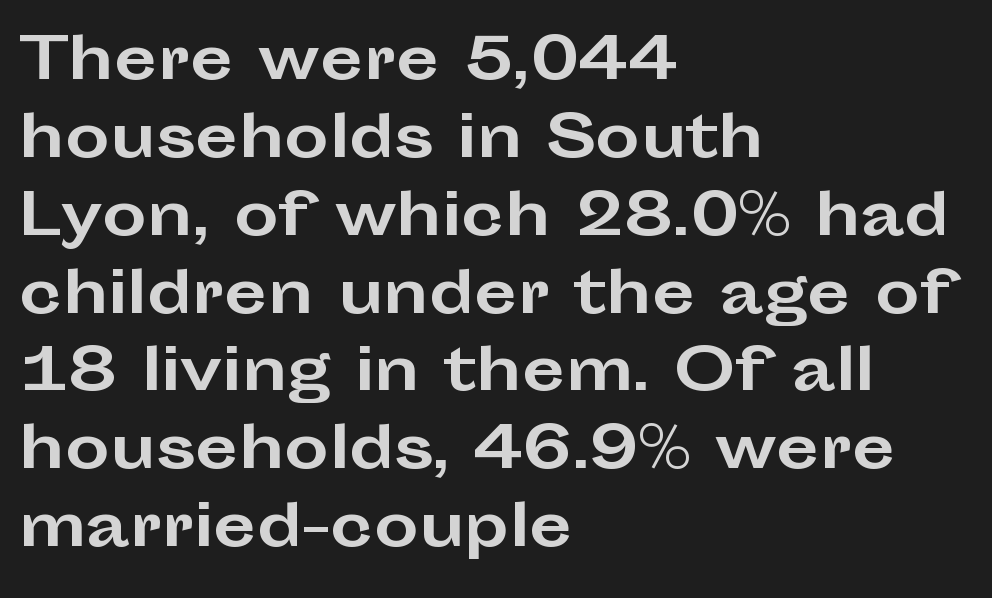
The image shows 56 px bold, wide sans-serif type, upright; set left-aligned, normal line spacing (1.39x), normal letter spacing, not underlined; low stroke contrast and a medium x-height.
